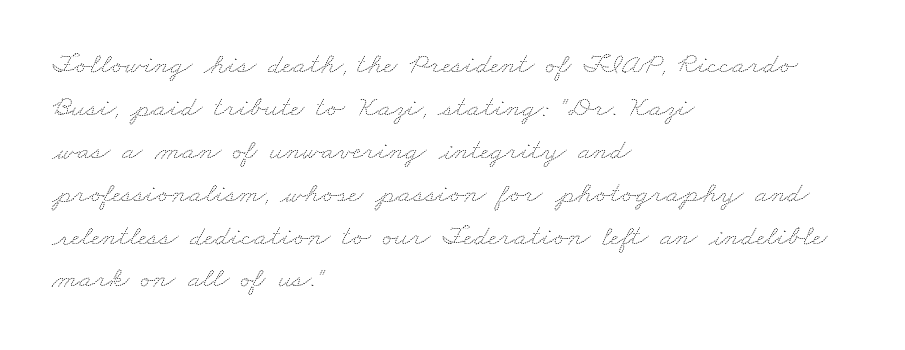
Q: Is the text bold? A: No.
Q: Is the text underlined? A: No.
Q: How is the paragraph aligned? A: Left-aligned.
Q: Is the spacing between letters normal or unusually wide? A: Normal.
Q: Is the spacing between lines tight, normal or loose? A: Normal.
Q: Width (condensed, normal, or wide)? A: Wide.
Q: Stroke contrast? A: Medium.
Q: x-height? A: Small.
Q: Monospaced? A: No.
